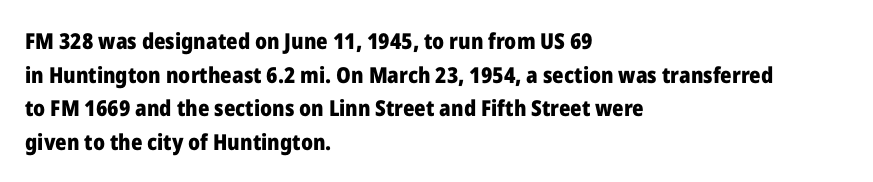
The image shows 22 px bold type, upright; set left-aligned, normal line spacing (1.53x), normal letter spacing, not underlined.
